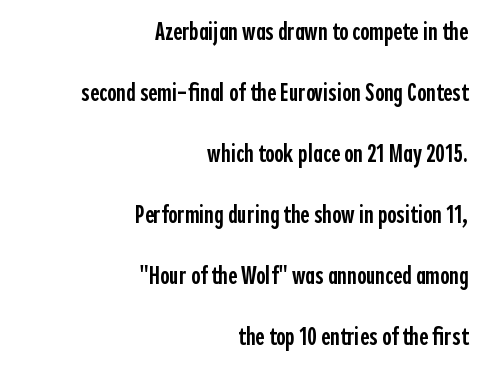
The image shows 25 px text type, upright; set right-aligned, loose line spacing (2.44x), normal letter spacing, not underlined.
